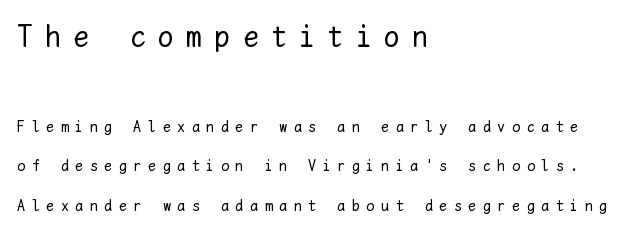
Q: Is the text bold? A: No.
Q: Is the text italic (slanted)? A: No, it is upright.
Q: Is the text underlined? A: No.
Q: How is the paragraph aligned? A: Left-aligned.
Q: Is the spacing between letters normal or unusually wide? A: Unusually wide.
Q: Is the spacing between lines tight, normal or loose? A: Loose.
Q: Which block of text is set in a larger size, the first (top) or the second (bottom)? A: The first (top) one.
Q: Width (condensed, normal, or wide)? A: Normal.
Q: Stroke contrast? A: Low.
Q: x-height? A: Medium.
Q: Monospaced? A: Yes.
